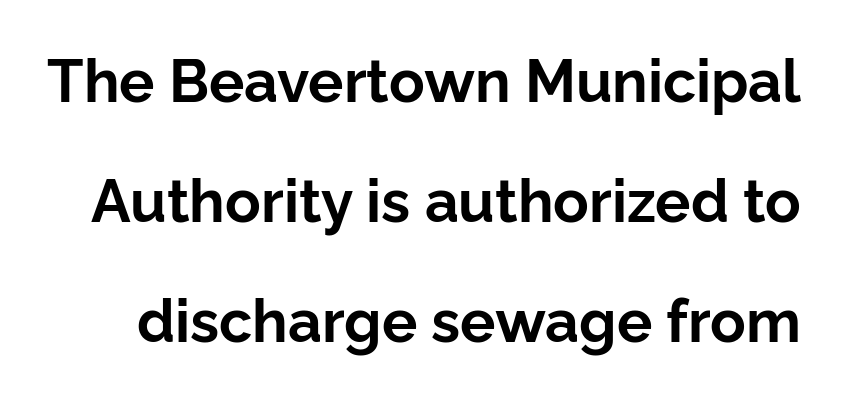
The image shows 59 px bold sans-serif type, upright; set loose line spacing (2.03x), normal letter spacing, not underlined; low stroke contrast and a medium x-height.
